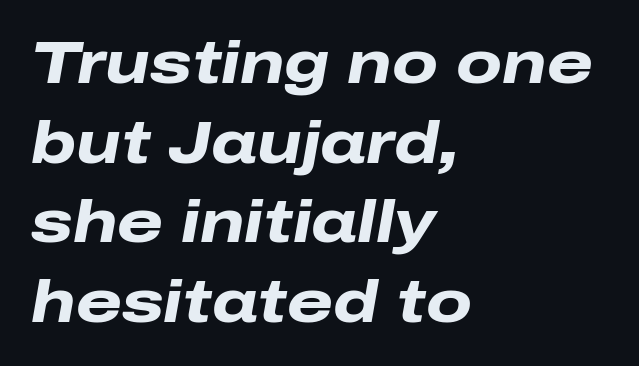
This is oblique type, the kind used for emphasis or titles. You could not count columns in this text — the font is proportionally spaced. Typeset ragged right — the left edge is the straight one. What's the leading like? Ordinary, nothing unusual. Weight check: bold — yes, fully. Descenders are the only things crossing below the line.
